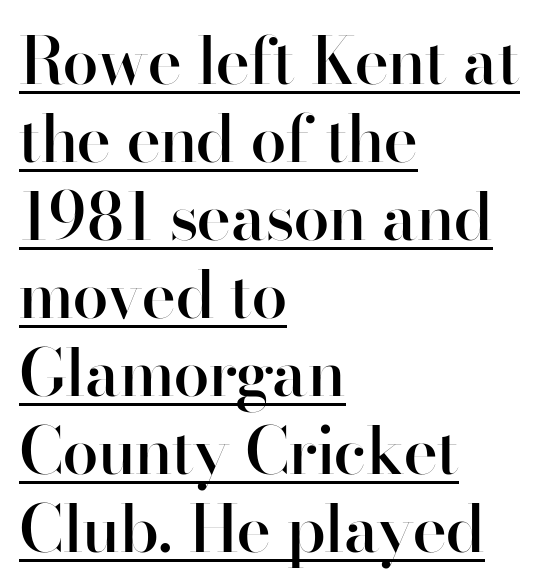
The image shows 65 px semibold sans-serif type, upright; set left-aligned, line spacing 1.2x, normal letter spacing, underlined; high stroke contrast and a small x-height.
